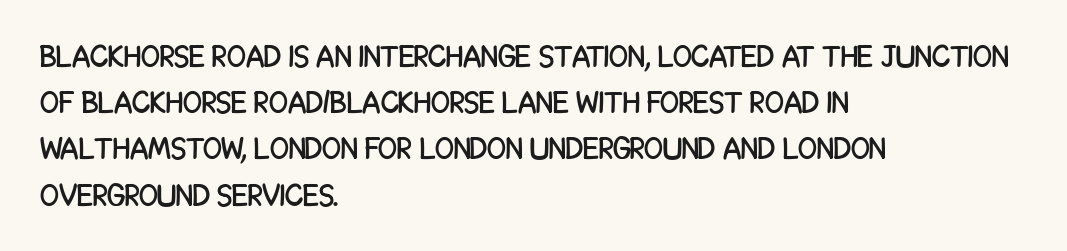
Q: Is the text italic (slanted)? A: No, it is upright.
Q: Is the typeface a serif or a sans-serif typeface? A: Sans-serif.
Q: Is the text underlined? A: No.
Q: How is the paragraph aligned? A: Left-aligned.
Q: Is the spacing between letters normal or unusually wide? A: Normal.
Q: Is the spacing between lines tight, normal or loose? A: Normal.
Q: Width (condensed, normal, or wide)? A: Condensed.
Q: Stroke contrast? A: Low.
Q: x-height? A: Large.
Q: Monospaced? A: No.
